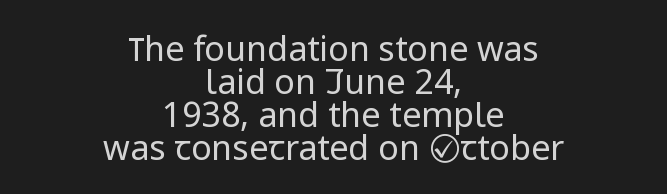
Underlining? Definitely not there. The type is set solid horizontally, with unmodified tracking. Rows of type sit shoulder to shoulder in the vertical direction. The face used here is a sans, in the tradition of grotesques and geometrics.
